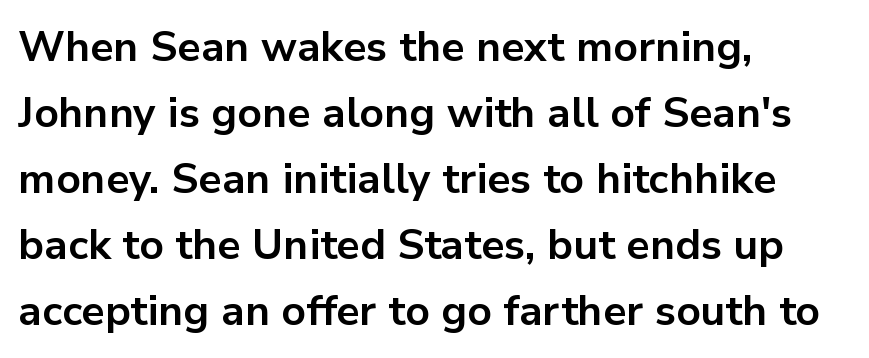
Q: Is the text bold? A: Yes.
Q: Is the text italic (slanted)? A: No, it is upright.
Q: Is the typeface a serif or a sans-serif typeface? A: Sans-serif.
Q: Is the text underlined? A: No.
Q: How is the paragraph aligned? A: Left-aligned.
Q: Is the spacing between letters normal or unusually wide? A: Normal.
Q: Is the spacing between lines tight, normal or loose? A: Normal.
Q: Width (condensed, normal, or wide)? A: Normal.
Q: Stroke contrast? A: Low.
Q: x-height? A: Medium.
Q: Monospaced? A: No.
